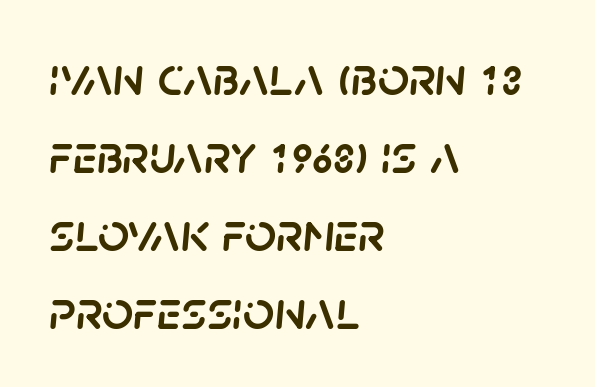
Q: Is the text italic (slanted)? A: Yes, it leans right by about 5 degrees.
Q: Is the text underlined? A: No.
Q: How is the paragraph aligned? A: Left-aligned.
Q: Is the spacing between letters normal or unusually wide? A: Normal.
Q: Is the spacing between lines tight, normal or loose? A: Normal.
Q: Width (condensed, normal, or wide)? A: Normal.
Q: Stroke contrast? A: Low.
Q: x-height? A: Large.
Q: Monospaced? A: No.
